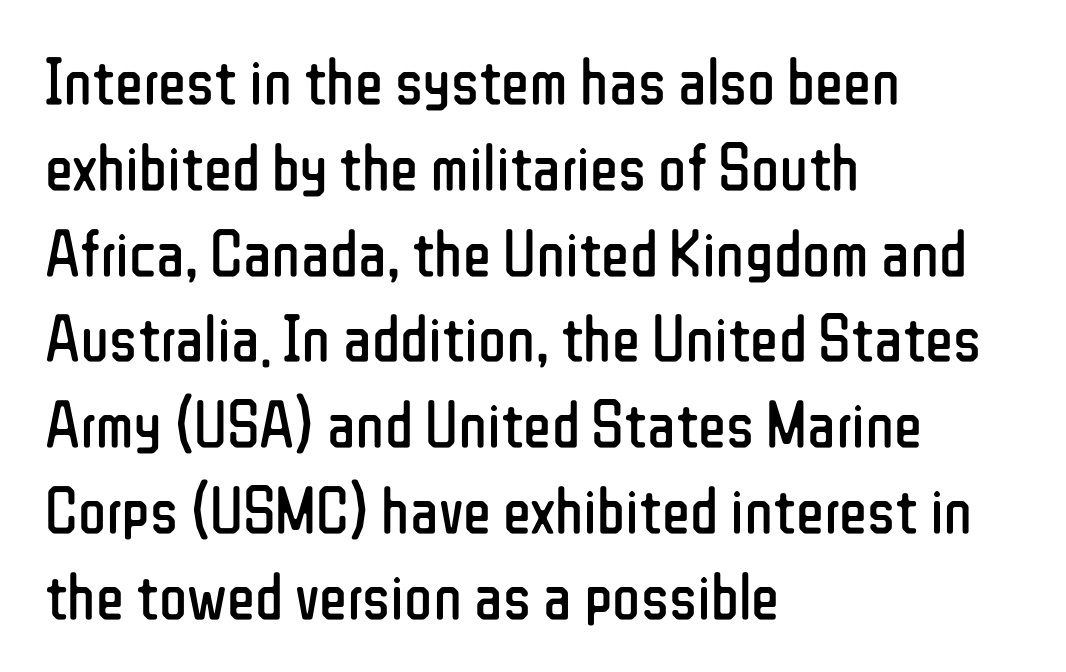
The leading is moderate, giving the passage an even texture. This sample uses plain, unmodified letter spacing. A student would call this left alignment; a typographer would say flush left, rag right. Type style note: lacks serifs. Honestly, there is no underline to notice here at all. Every stem runs plumb, perpendicular to the baseline.
